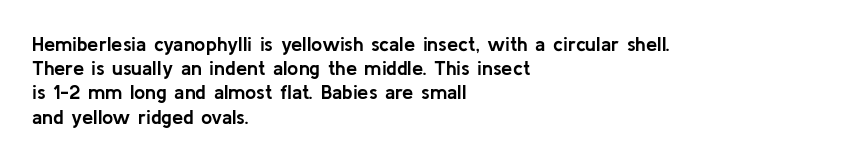
Q: Is the text bold? A: Yes.
Q: Is the text italic (slanted)? A: No, it is upright.
Q: Is the text underlined? A: No.
Q: How is the paragraph aligned? A: Left-aligned.
Q: Is the spacing between letters normal or unusually wide? A: Normal.
